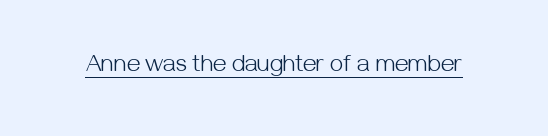
Q: Is the text bold? A: No.
Q: Is the text italic (slanted)? A: No, it is upright.
Q: Is the text underlined? A: Yes.
Q: Is the spacing between letters normal or unusually wide? A: Normal.
